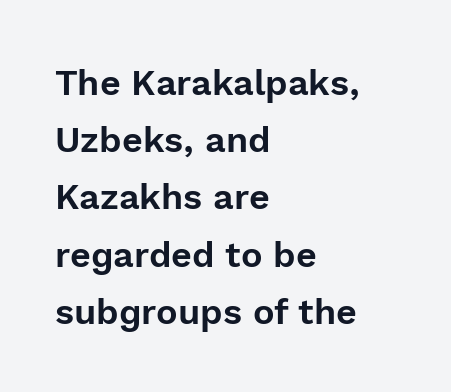
{"serif": "no", "italic": "no", "width": "normal", "x_height": "medium", "monospaced": "no", "underline": "no", "align": "left", "line_spacing": "normal", "line_spacing_ratio": 1.59, "letter_spacing": "normal", "letter_spacing_em": 0.0, "glyph_px": 36}
